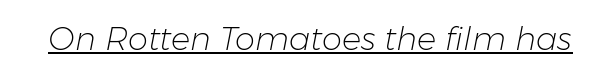
The image shows 32 px light type, italic (leaning right); set normal letter spacing, underlined; low stroke contrast and a medium x-height.
